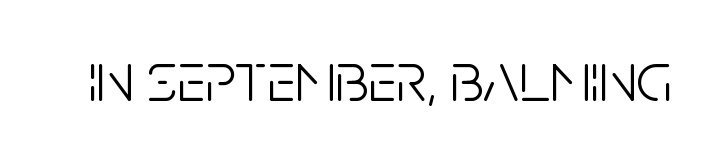
The image shows 71 px light, condensed sans-serif type, upright; set normal letter spacing, not underlined; low stroke contrast and a large x-height.
